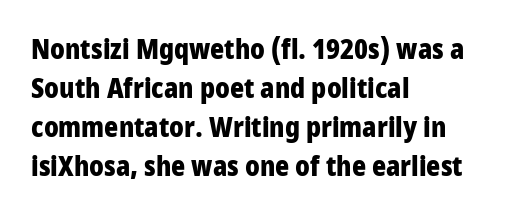
Q: Is the text bold? A: Yes.
Q: Is the text italic (slanted)? A: No, it is upright.
Q: Is the text underlined? A: No.
Q: How is the paragraph aligned? A: Left-aligned.
Q: Is the spacing between letters normal or unusually wide? A: Normal.
Q: Is the spacing between lines tight, normal or loose? A: Normal.
